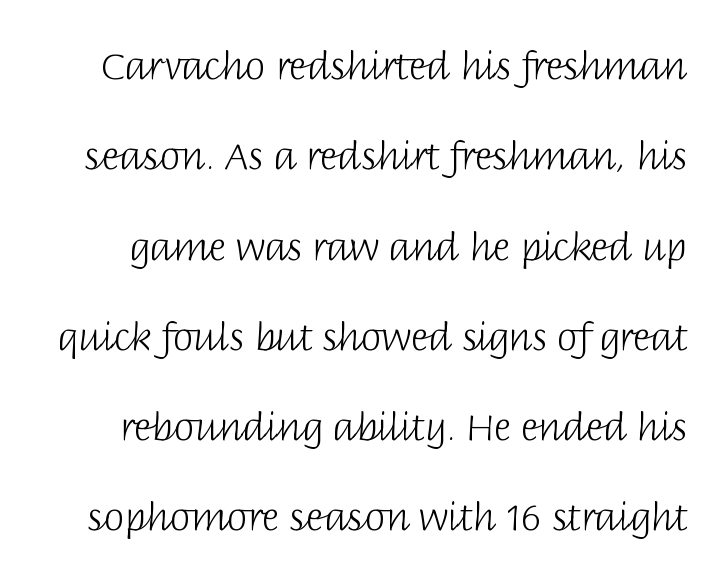
{"serif": "no", "italic": "no", "bold": "no", "weight": "light", "width": "normal", "stroke_contrast": "low", "x_height": "large", "monospaced": "no", "underline": "no", "line_spacing": "loose", "line_spacing_ratio": 2.44, "letter_spacing": "normal", "letter_spacing_em": 0.0, "glyph_px": 37}
